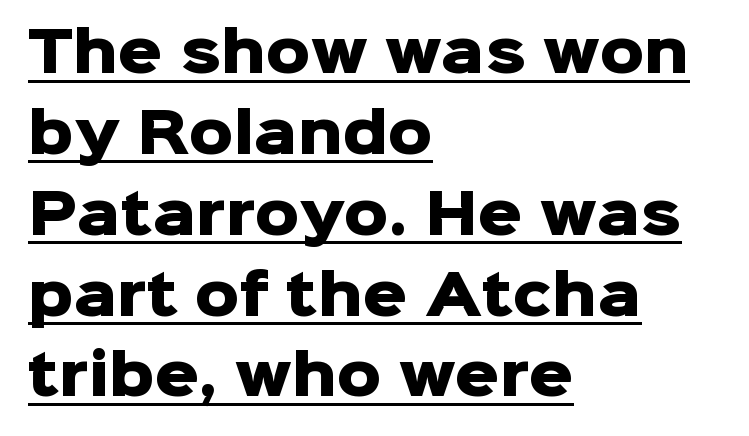
{"serif": "no", "italic": "no", "bold": "yes", "weight": "heavy", "width": "normal", "stroke_contrast": "low", "x_height": "medium", "monospaced": "no", "underline": "yes", "align": "left", "line_spacing": "normal", "line_spacing_ratio": 1.47, "letter_spacing": "normal", "letter_spacing_em": 0.0, "glyph_px": 55}
